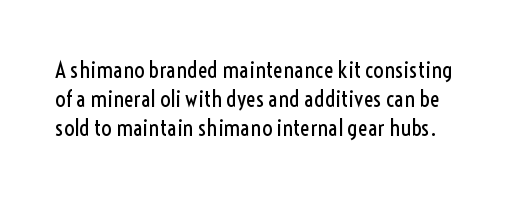
{"italic": "no", "bold": "no", "underline": "no", "line_spacing": "normal", "line_spacing_ratio": 1.27, "letter_spacing": "normal", "letter_spacing_em": 0.0, "glyph_px": 23}
